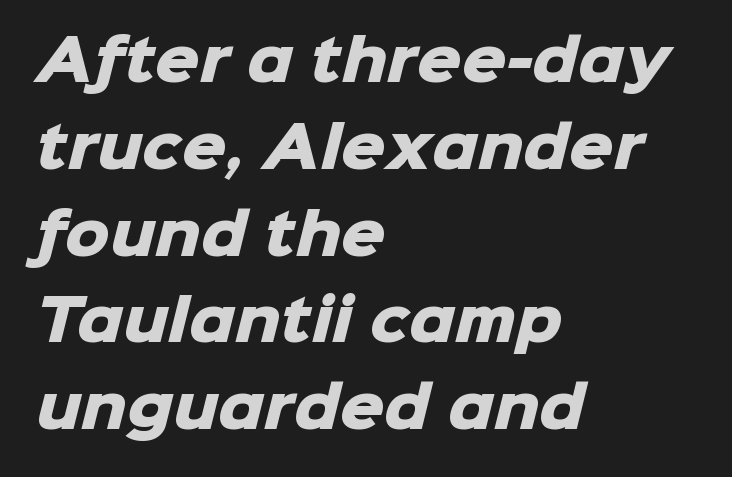
Horizontal alignment here is leftward, the default for most running prose. Do the characters align in a grid? No, the font is proportional. The face used here has the dense, thick strokes of a bold. Glyph-to-glyph distance matches everyday printed text. In terms of letterform style, serifs are entirely absent. The block of text has a typical density, with ordinary space between rows.
